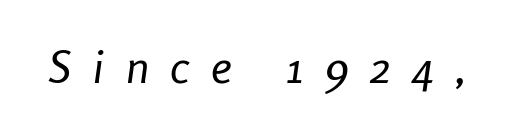
The horizontal fit of the characters is loose and conspicuously gappy. Here the designer chose a conventional face with non-uniform glyph widths. The whole block is typeset with a tilt. Only glyphs here, with clear space below each row. Counters stay open thanks to moderate or lighter strokes.
